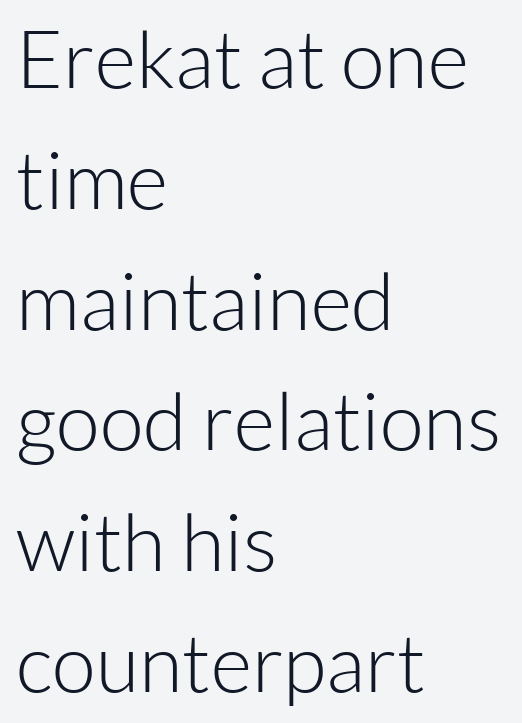
Q: Is the text bold? A: No.
Q: Is the text italic (slanted)? A: No, it is upright.
Q: Is the typeface a serif or a sans-serif typeface? A: Sans-serif.
Q: Is the text underlined? A: No.
Q: How is the paragraph aligned? A: Left-aligned.
Q: Is the spacing between letters normal or unusually wide? A: Normal.
Q: Is the spacing between lines tight, normal or loose? A: Normal.
Q: Width (condensed, normal, or wide)? A: Normal.
Q: Stroke contrast? A: Low.
Q: x-height? A: Medium.
Q: Monospaced? A: No.
